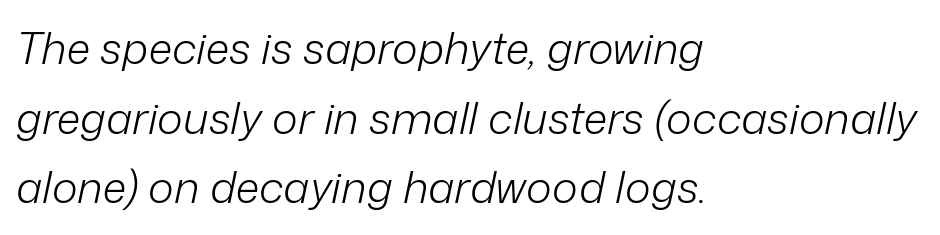
Q: Is the text bold? A: No.
Q: Is the text italic (slanted)? A: Yes, it leans right by about 12 degrees.
Q: Is the text underlined? A: No.
Q: How is the paragraph aligned? A: Left-aligned.
Q: Is the spacing between letters normal or unusually wide? A: Normal.
Q: Is the spacing between lines tight, normal or loose? A: Normal.
Q: Width (condensed, normal, or wide)? A: Normal.
Q: Stroke contrast? A: Low.
Q: x-height? A: Medium.
Q: Monospaced? A: No.
